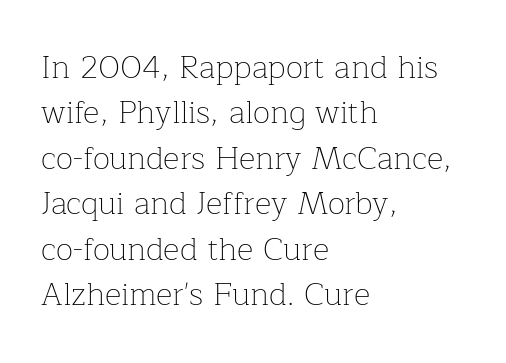
Is the block centered? No — it sits flush against the left margin. The zone under the glyphs is completely vacant. The passage shown is typed in a proportional face where columns would drift. In terms of posture, this sample is upright.
